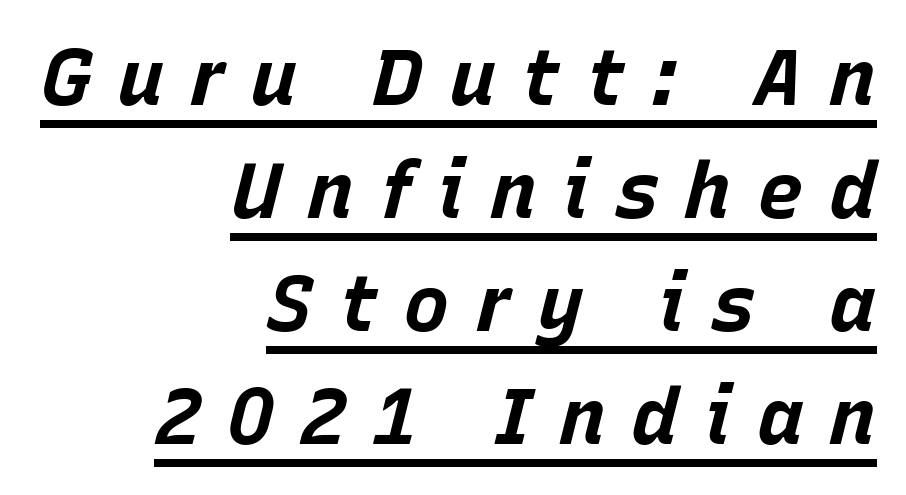
The image shows 78 px bold type, italic (leaning right); set right-aligned, normal line spacing (1.45x), unusually wide letter spacing (+0.33 em), underlined; low stroke contrast and a large x-height.
